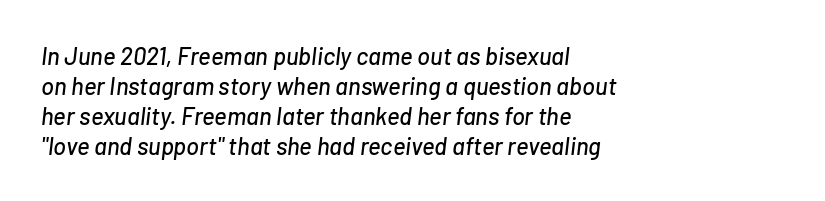
Q: Is the text italic (slanted)? A: Yes, it leans right by about 7 degrees.
Q: Is the text underlined? A: No.
Q: How is the paragraph aligned? A: Left-aligned.
Q: Is the spacing between letters normal or unusually wide? A: Normal.
Q: Is the spacing between lines tight, normal or loose? A: Normal.
